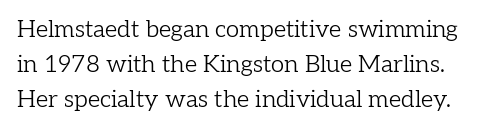
Italic? Not at all — the glyphs are vertical. The letters sit at their default tracking, neither squeezed nor spread. Vertically, the passage feels balanced, rows spaced as you'd expect. Quick note: underline off.
